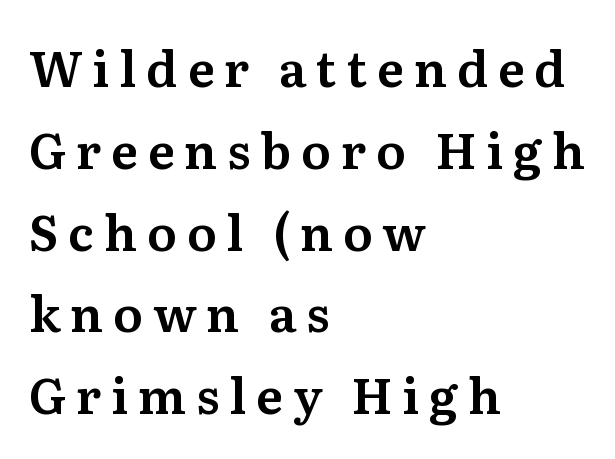
Q: Is the text italic (slanted)? A: No, it is upright.
Q: Is the typeface a serif or a sans-serif typeface? A: Serif.
Q: Is the text underlined? A: No.
Q: How is the paragraph aligned? A: Left-aligned.
Q: Is the spacing between letters normal or unusually wide? A: Unusually wide.
Q: Is the spacing between lines tight, normal or loose? A: Normal.
Q: Width (condensed, normal, or wide)? A: Normal.
Q: Stroke contrast? A: Medium.
Q: x-height? A: Medium.
Q: Monospaced? A: No.
